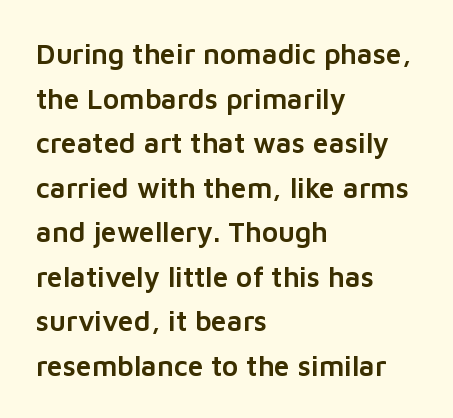
The passage shown is typed in a proportional face where columns would drift. The letters sit at their default tracking, neither squeezed nor spread. This is roman type, the default non-slanted kind. Every row of glyphs begins at an identical x-position on the left.
